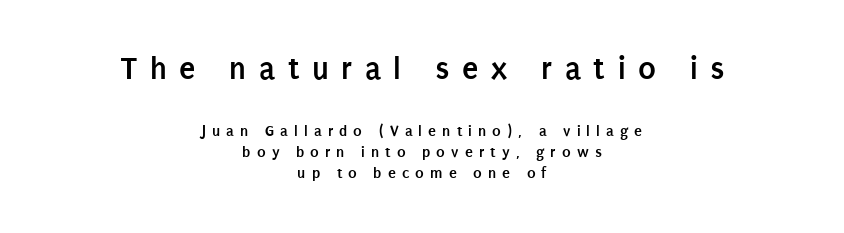
Note the varied advance widths — an 'i' is clearly narrower than an 'm'. You get the large type first, then a drop to smaller type. The text block is weighted toward neither margin, spreading evenly from the middle. Rule under the text: the space is simply empty. What stands out about the letter spacing? Its width — letters are far apart. The leading is moderate, giving the passage an even texture.
